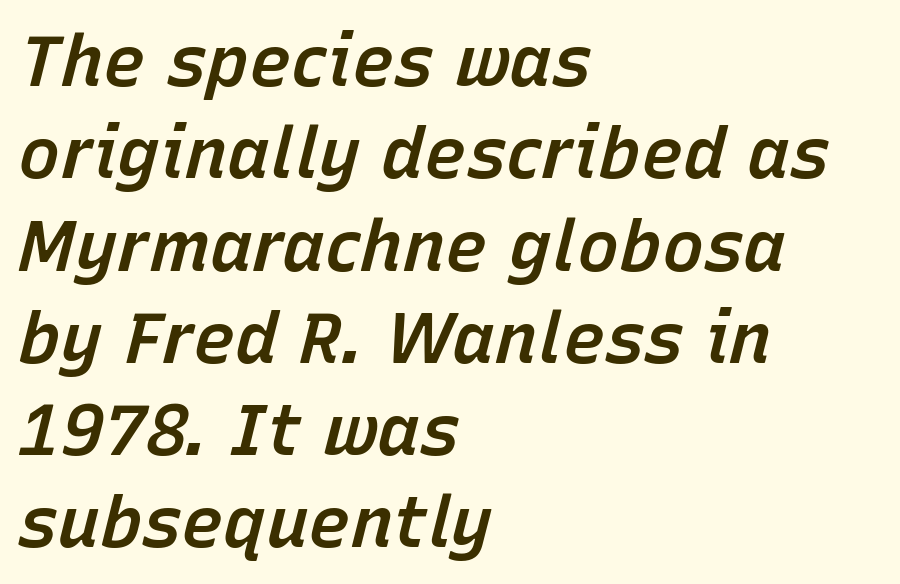
{"italic": "yes", "lean": "right", "slant_degrees": 15, "bold": "semi", "weight": "semibold", "width": "normal", "stroke_contrast": "low", "x_height": "medium", "monospaced": "no", "underline": "no", "align": "left", "line_spacing": "normal", "line_spacing_ratio": 1.3, "letter_spacing": "normal", "letter_spacing_em": 0.0, "glyph_px": 71}
